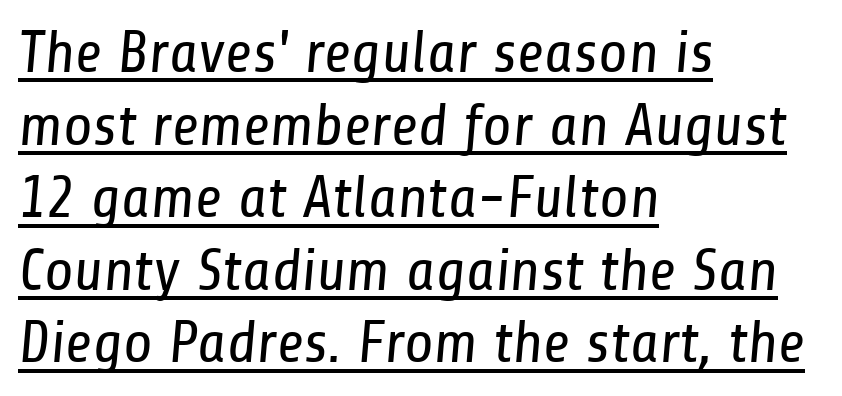
{"serif": "no", "bold": "no", "weight": "regular", "width": "condensed", "stroke_contrast": "low", "x_height": "medium", "monospaced": "no", "underline": "yes", "align": "left", "line_spacing_ratio": 1.21, "letter_spacing": "normal", "letter_spacing_em": 0.0, "glyph_px": 60}
